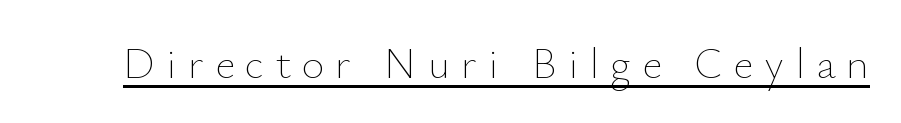
Q: Is the text bold? A: No.
Q: Is the text italic (slanted)? A: No, it is upright.
Q: Is the text underlined? A: Yes.
Q: Is the spacing between letters normal or unusually wide? A: Unusually wide.
Q: Width (condensed, normal, or wide)? A: Normal.
Q: Stroke contrast? A: Low.
Q: x-height? A: Small.
Q: Monospaced? A: No.
